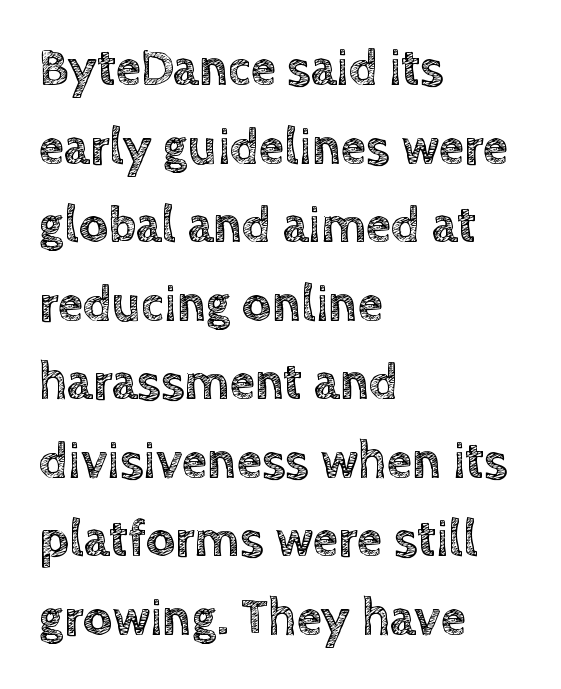
{"italic": "no", "width": "normal", "x_height": "large", "monospaced": "no", "underline": "no", "align": "left", "line_spacing": "normal", "line_spacing_ratio": 1.54, "letter_spacing": "normal", "letter_spacing_em": 0.0, "glyph_px": 51}
